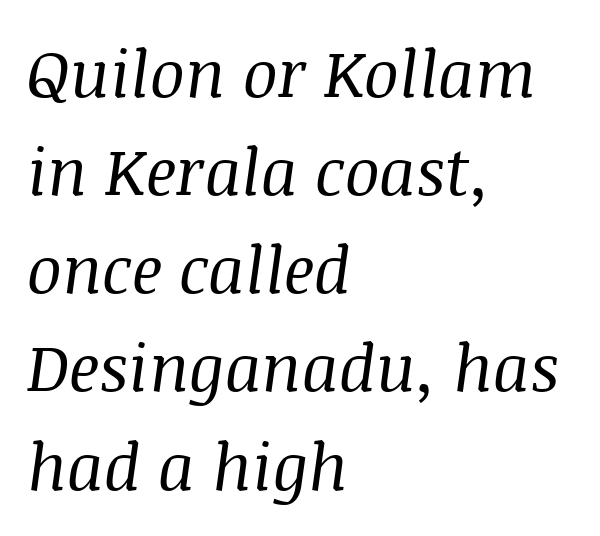
The image shows 65 px regular-weight serif type, italic (leaning right); set left-aligned, normal line spacing (1.51x), normal letter spacing, not underlined; medium stroke contrast and a large x-height.
